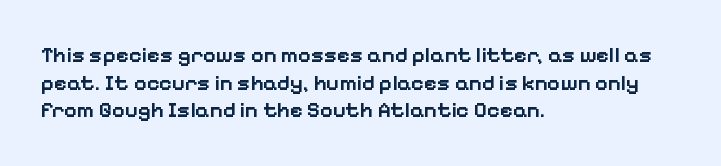
The image shows 22 px text type, upright; set left-aligned, normal line spacing (1.26x), normal letter spacing, not underlined.
